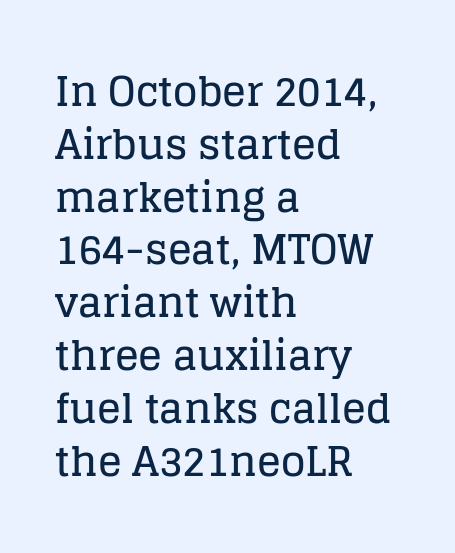
The image shows 40 px serif type, upright; set left-aligned, normal line spacing (1.32x), normal letter spacing, not underlined; low stroke contrast and a large x-height.
